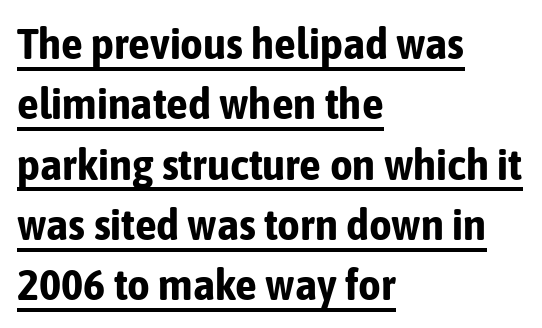
Q: Is the text bold? A: Yes.
Q: Is the text italic (slanted)? A: No, it is upright.
Q: Is the typeface a serif or a sans-serif typeface? A: Sans-serif.
Q: Is the text underlined? A: Yes.
Q: How is the paragraph aligned? A: Left-aligned.
Q: Is the spacing between letters normal or unusually wide? A: Normal.
Q: Is the spacing between lines tight, normal or loose? A: Normal.
Q: Width (condensed, normal, or wide)? A: Condensed.
Q: Stroke contrast? A: Low.
Q: x-height? A: Medium.
Q: Monospaced? A: No.
